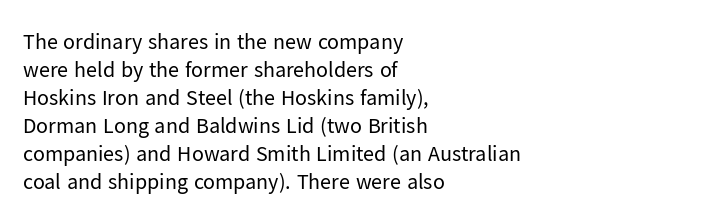
Q: Is the text bold? A: No.
Q: Is the text italic (slanted)? A: No, it is upright.
Q: Is the text underlined? A: No.
Q: How is the paragraph aligned? A: Left-aligned.
Q: Is the spacing between letters normal or unusually wide? A: Normal.
Q: Is the spacing between lines tight, normal or loose? A: Normal.
